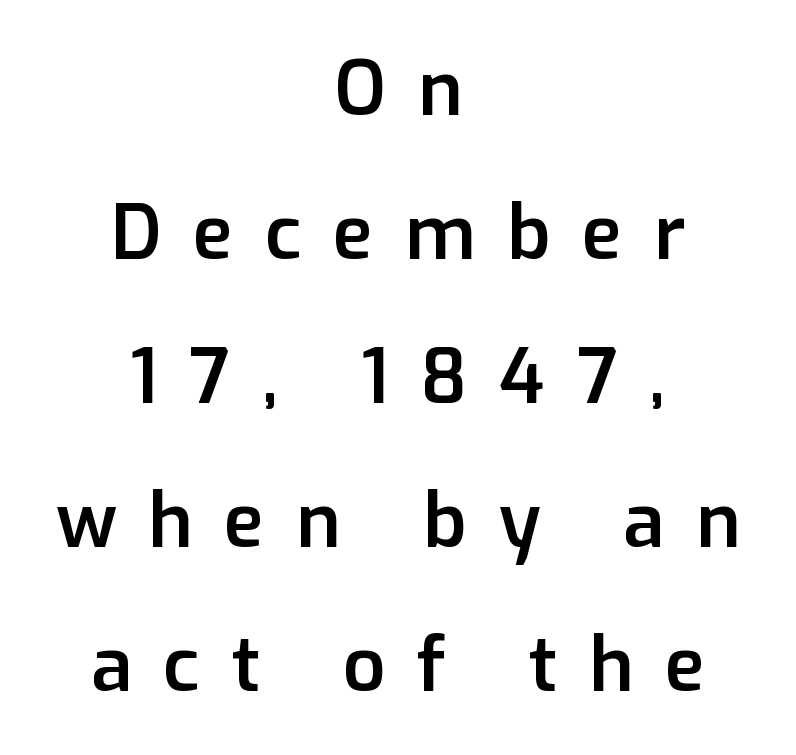
{"serif": "no", "italic": "no", "bold": "semi", "weight": "semibold", "width": "normal", "stroke_contrast": "low", "x_height": "medium", "monospaced": "no", "underline": "no", "align": "center", "line_spacing": "loose", "line_spacing_ratio": 1.92, "letter_spacing": "wide", "letter_spacing_em": 0.42, "glyph_px": 75}
